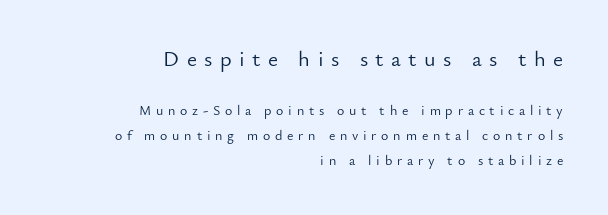
Q: Is the text bold? A: No.
Q: Is the text italic (slanted)? A: No, it is upright.
Q: Is the text underlined? A: No.
Q: How is the paragraph aligned? A: Right-aligned.
Q: Is the spacing between letters normal or unusually wide? A: Unusually wide.
Q: Which block of text is set in a larger size, the first (top) or the second (bottom)? A: The first (top) one.
